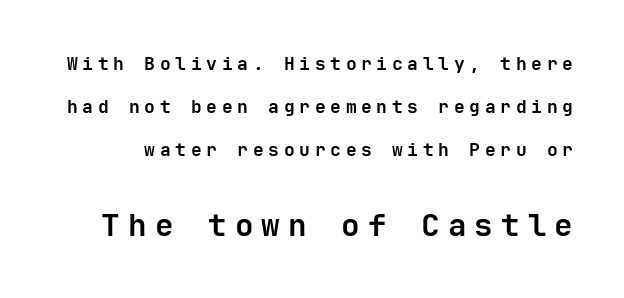
Q: Is the text bold? A: Yes.
Q: Is the text italic (slanted)? A: No, it is upright.
Q: Is the typeface a serif or a sans-serif typeface? A: Sans-serif.
Q: Is the text underlined? A: No.
Q: Is the spacing between letters normal or unusually wide? A: Unusually wide.
Q: Is the spacing between lines tight, normal or loose? A: Loose.
Q: Which block of text is set in a larger size, the first (top) or the second (bottom)? A: The second (bottom) one.
Q: Width (condensed, normal, or wide)? A: Normal.
Q: Stroke contrast? A: Low.
Q: x-height? A: Medium.
Q: Monospaced? A: Yes.
